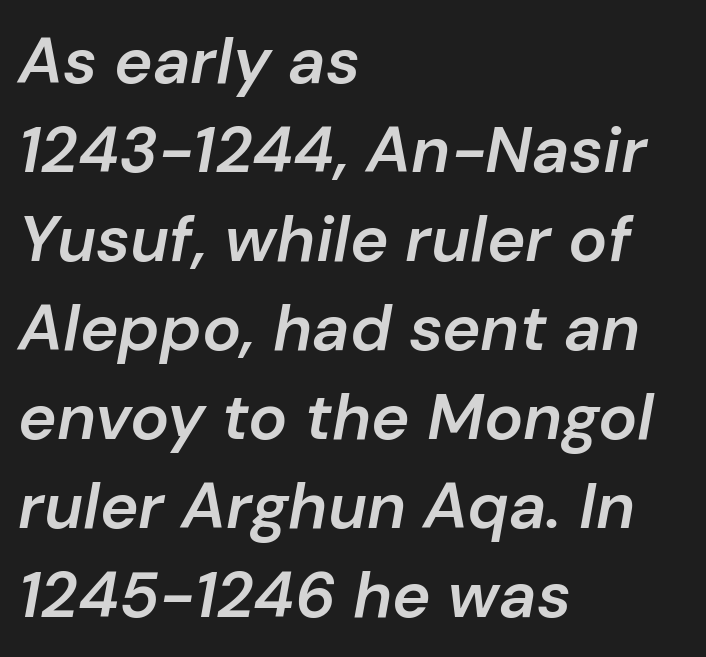
Q: Is the text bold? A: Semi-bold.
Q: Is the text italic (slanted)? A: Yes, it leans right by about 10 degrees.
Q: Is the text underlined? A: No.
Q: How is the paragraph aligned? A: Left-aligned.
Q: Is the spacing between letters normal or unusually wide? A: Normal.
Q: Is the spacing between lines tight, normal or loose? A: Normal.
Q: Width (condensed, normal, or wide)? A: Normal.
Q: Stroke contrast? A: Low.
Q: x-height? A: Medium.
Q: Monospaced? A: No.
